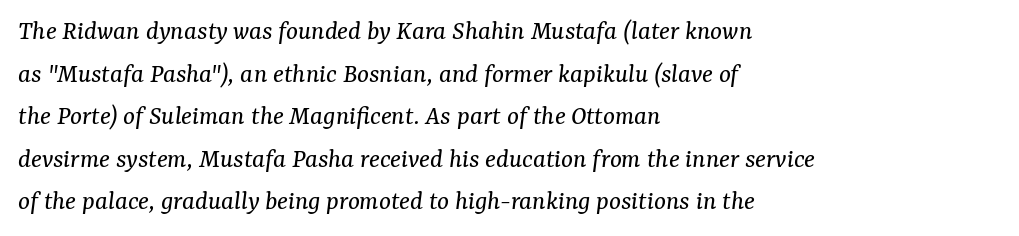
The image shows 28 px regular-weight serif type, italic (leaning right); set left-aligned, normal line spacing (1.52x), normal letter spacing, not underlined; medium stroke contrast and a medium x-height.
